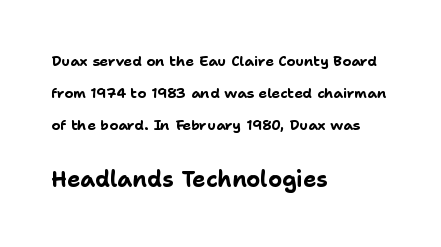
Q: Is the text bold? A: Yes.
Q: Is the text italic (slanted)? A: No, it is upright.
Q: Is the text underlined? A: No.
Q: How is the paragraph aligned? A: Left-aligned.
Q: Is the spacing between letters normal or unusually wide? A: Normal.
Q: Is the spacing between lines tight, normal or loose? A: Loose.
Q: Which block of text is set in a larger size, the first (top) or the second (bottom)? A: The second (bottom) one.
